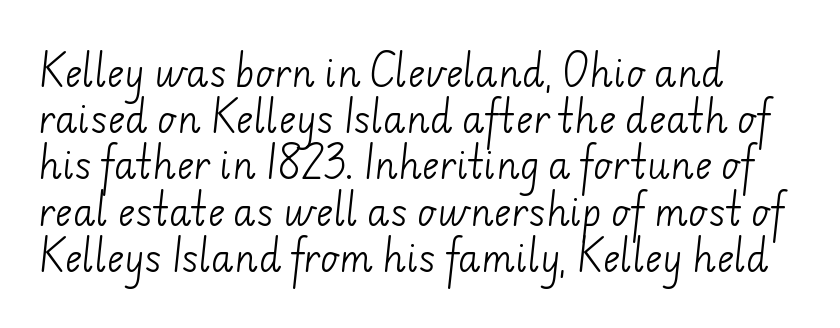
The image shows 37 px light sans-serif type; set left-aligned, normal line spacing (1.25x), normal letter spacing, not underlined; low stroke contrast and a small x-height.
